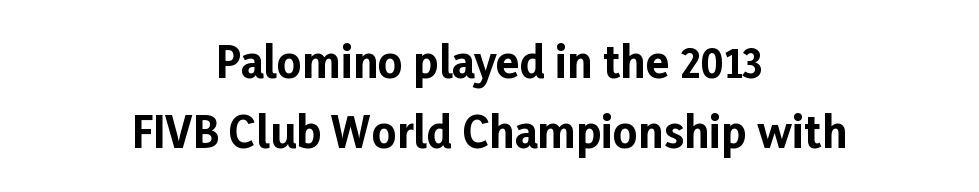
The face used here is a sans, in the tradition of grotesques and geometrics. Posture: vertical. Heavy, bold letterforms. A typesetter would call this proportional, since set widths differ per character. The setting favours the middle, as headings and verse often do. Vertical spacing — default.
